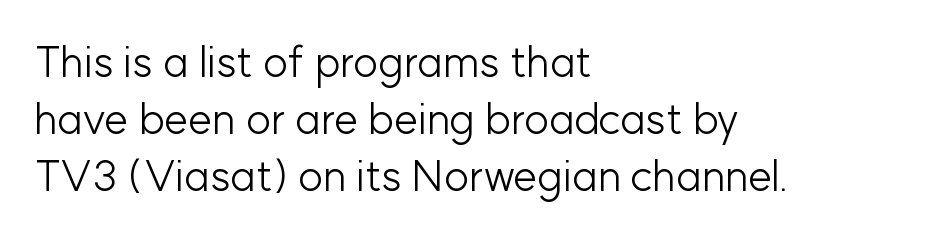
{"serif": "no", "italic": "no", "bold": "no", "weight": "light", "width": "normal", "stroke_contrast": "low", "x_height": "medium", "monospaced": "no", "underline": "no", "align": "left", "line_spacing": "normal", "line_spacing_ratio": 1.32, "letter_spacing": "normal", "letter_spacing_em": 0.0, "glyph_px": 43}
